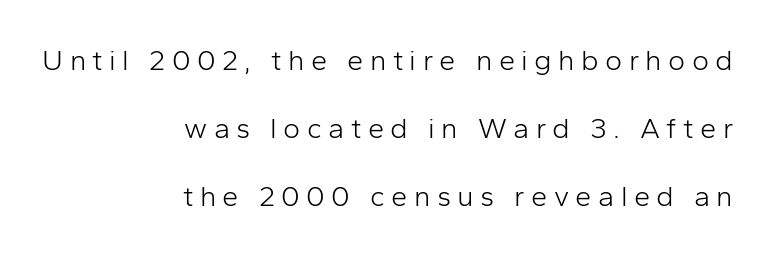
The image shows 29 px light sans-serif type, upright; set right-aligned, loose line spacing (2.35x), unusually wide letter spacing (+0.22 em), not underlined; low stroke contrast and a medium x-height.
